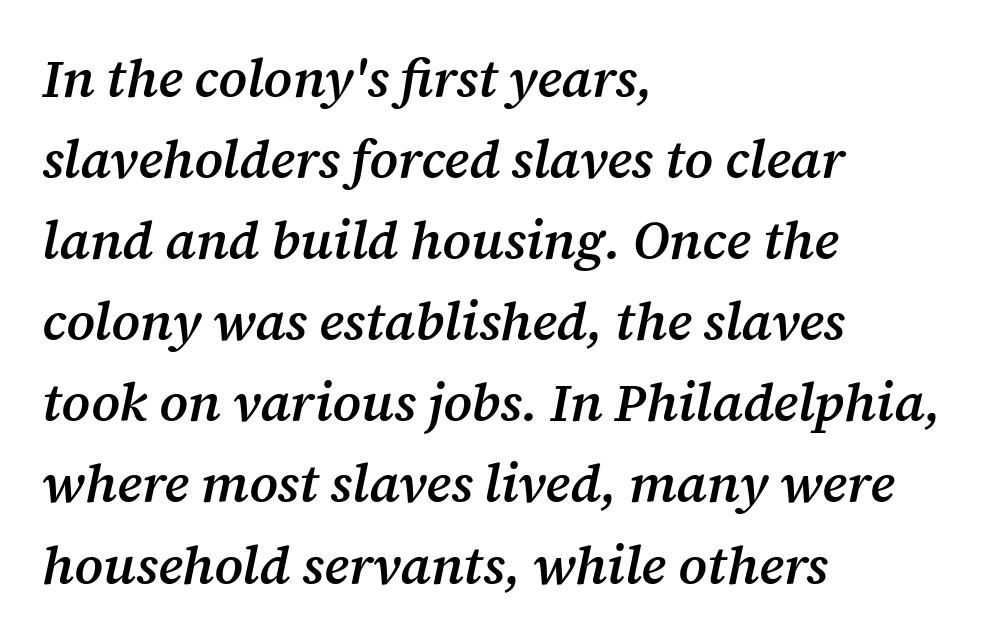
Little horizontal feet cap the strokes, marking this as serif type. Character widths vary here, with narrow letters taking less room than wide ones. Posture: slanted. Each glyph is drawn with semibold strokes, heavier than normal yet not fully bold. This sample is left-justified, so line endings fall wherever the words run out.
